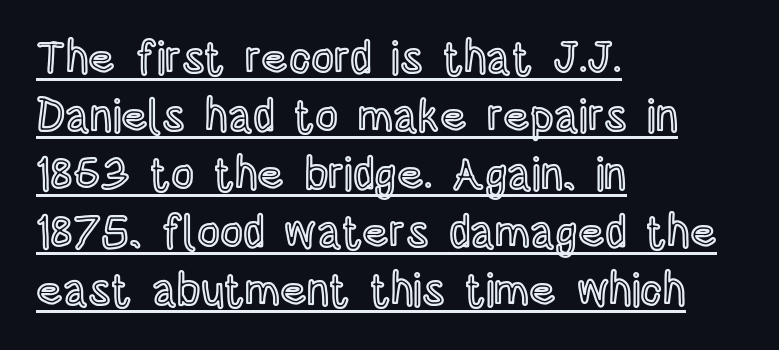
Unlike italic type, these characters show no tilt at all. Line beginnings align vertically; line endings do not. This rendering features underlined lettering. The letters advance in unequal steps, a hallmark of proportional type. The face used here is rendered with its standard letterfit. One glance says typical: line gaps are just what's usual.
